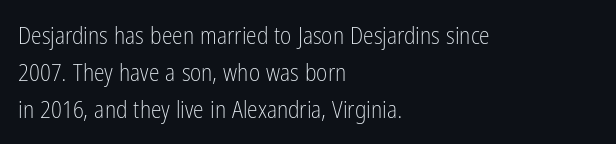
Q: Is the text bold? A: No.
Q: Is the text italic (slanted)? A: No, it is upright.
Q: Is the text underlined? A: No.
Q: How is the paragraph aligned? A: Left-aligned.
Q: Is the spacing between letters normal or unusually wide? A: Normal.
Q: Is the spacing between lines tight, normal or loose? A: Normal.
